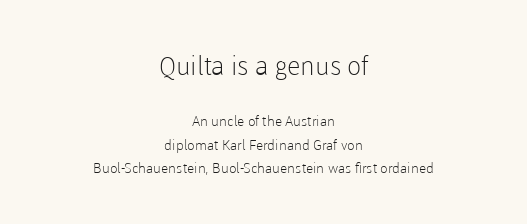
The image shows 26 px text type, upright; set centered, normal line spacing (1.67x), normal letter spacing, not underlined; the first (top) block is 1.86x larger.
